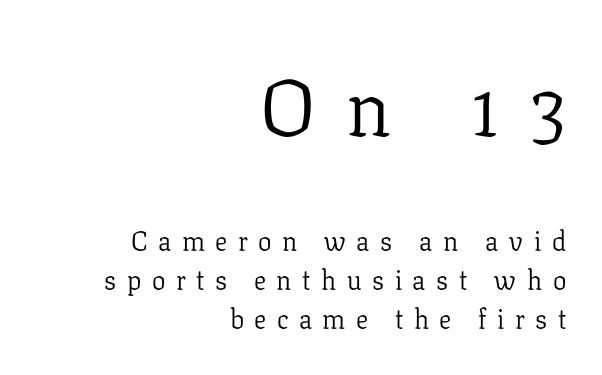
Has an underline been added? It has not. A serif font was chosen for this passage. Look at the glyph heights: the upper group is clearly the bigger setting. These lines are set flush right with a ragged left edge. Baseline-to-baseline distance is the conventional proportion of letter height. Ascenders rise straight up at ninety degrees.
